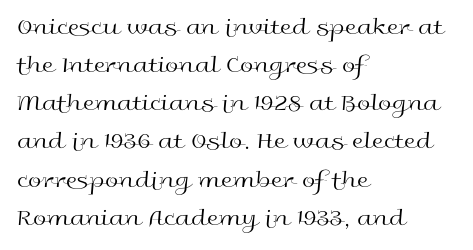
Is there much room between lines? A standard amount, neither cramped nor airy. A roman cut, with each character standing at attention. How are the letters spaced? Ordinarily, with no added tracking. This rendering features lettering with no underline. The paragraph shown leans on its left margin. The weight tops out at a normal text grade.
